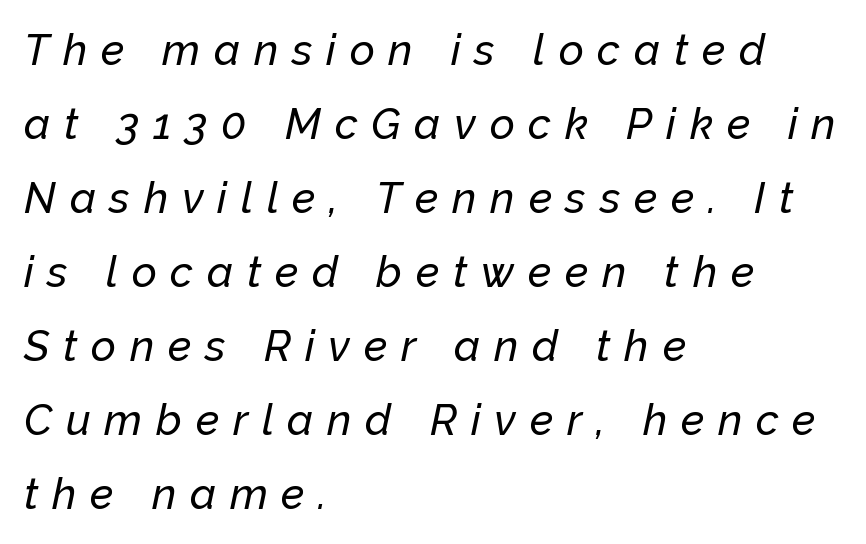
Q: Is the text italic (slanted)? A: Yes, it leans right by about 12 degrees.
Q: Is the text underlined? A: No.
Q: How is the paragraph aligned? A: Left-aligned.
Q: Is the spacing between letters normal or unusually wide? A: Unusually wide.
Q: Width (condensed, normal, or wide)? A: Normal.
Q: Stroke contrast? A: Low.
Q: x-height? A: Medium.
Q: Monospaced? A: No.
